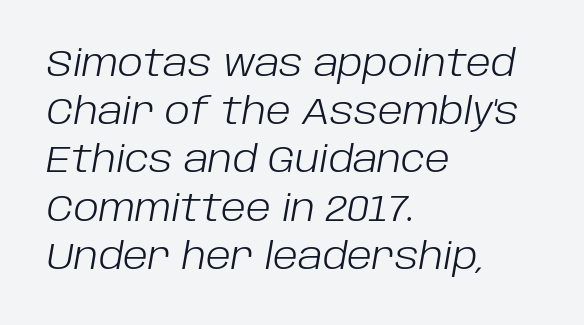
Characters follow at the spacing the type designer built in. Underline: absent. If you drew a ruler down the left edge, every line would touch it. Spacing verdict: proportional, widths tailored to each character.
